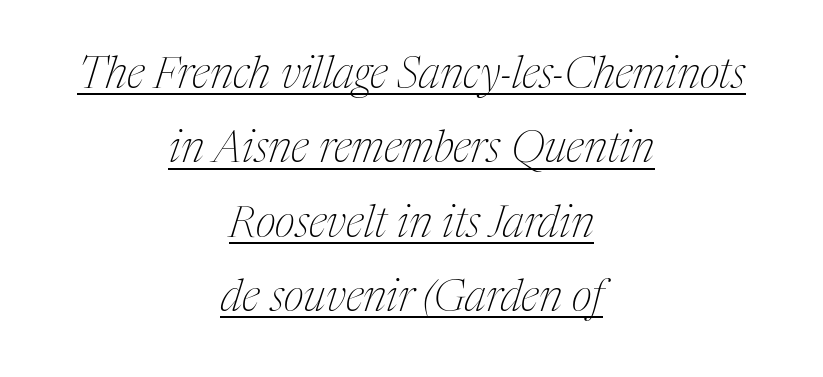
Q: Is the text bold? A: No.
Q: Is the text italic (slanted)? A: Yes, it leans right by about 17 degrees.
Q: Is the typeface a serif or a sans-serif typeface? A: Serif.
Q: Is the text underlined? A: Yes.
Q: How is the paragraph aligned? A: Centered.
Q: Is the spacing between letters normal or unusually wide? A: Normal.
Q: Is the spacing between lines tight, normal or loose? A: Normal.
Q: Width (condensed, normal, or wide)? A: Condensed.
Q: Stroke contrast? A: Medium.
Q: x-height? A: Medium.
Q: Monospaced? A: No.
